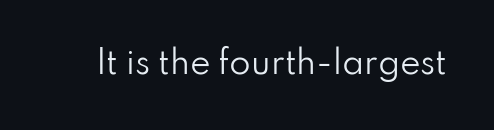
Q: Is the text bold? A: No.
Q: Is the text italic (slanted)? A: No, it is upright.
Q: Is the typeface a serif or a sans-serif typeface? A: Sans-serif.
Q: Is the text underlined? A: No.
Q: Is the spacing between letters normal or unusually wide? A: Normal.
Q: Width (condensed, normal, or wide)? A: Normal.
Q: Stroke contrast? A: Low.
Q: x-height? A: Small.
Q: Monospaced? A: No.
